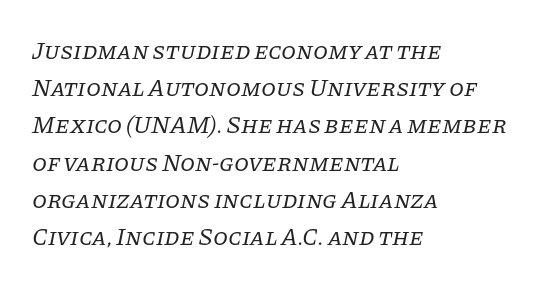
{"italic": "yes", "lean": "right", "slant_degrees": 11, "bold": "no", "underline": "no", "align": "left", "line_spacing": "normal", "line_spacing_ratio": 1.55, "letter_spacing": "normal", "letter_spacing_em": 0.0, "glyph_px": 24}
